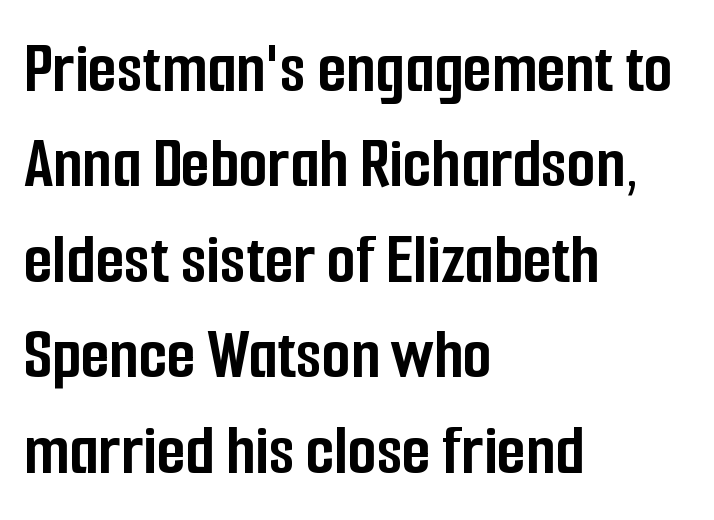
The image shows 74 px semibold, condensed sans-serif type, upright; set left-aligned, normal line spacing (1.29x), normal letter spacing, not underlined; low stroke contrast and a medium x-height.
